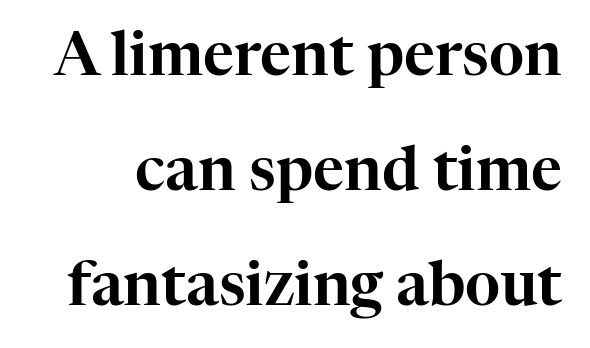
The image shows 60 px serif type, upright; set loose line spacing (1.92x), normal letter spacing, not underlined; high stroke contrast and a medium x-height.
